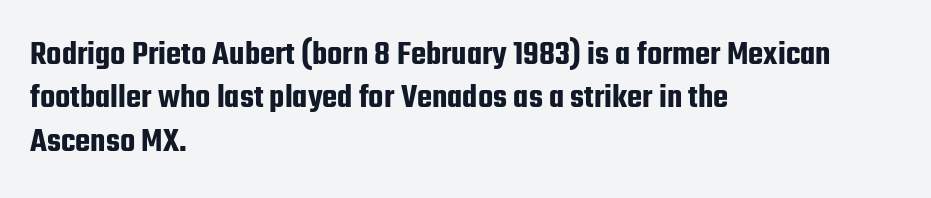
Q: Is the text italic (slanted)? A: No, it is upright.
Q: Is the typeface a serif or a sans-serif typeface? A: Sans-serif.
Q: Is the text underlined? A: No.
Q: How is the paragraph aligned? A: Left-aligned.
Q: Is the spacing between letters normal or unusually wide? A: Normal.
Q: Width (condensed, normal, or wide)? A: Condensed.
Q: Stroke contrast? A: Low.
Q: x-height? A: Medium.
Q: Monospaced? A: No.
